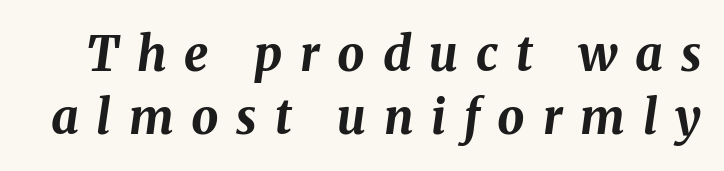
The image shows 48 px bold type, italic (leaning right); set normal line spacing (1.31x), unusually wide letter spacing (+0.37 em), not underlined; medium stroke contrast and a medium x-height.
